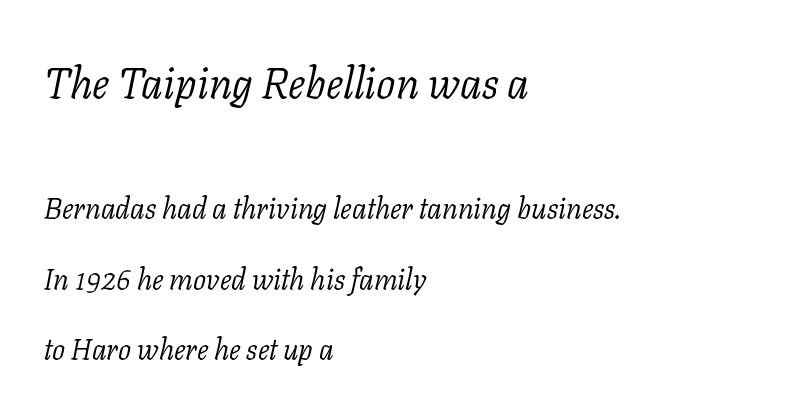
{"serif": "yes", "italic": "yes", "lean": "right", "slant_degrees": 11, "bold": "no", "weight": "light", "width": "normal", "stroke_contrast": "low", "x_height": "medium", "monospaced": "no", "underline": "no", "align": "left", "line_spacing": "loose", "line_spacing_ratio": 2.42, "letter_spacing": "normal", "letter_spacing_em": 0.0, "larger_block": "first", "size_ratio": 1.48, "glyph_px": 43}
